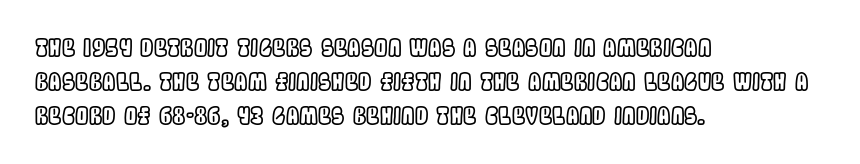
Each word holds together tightly as a unit, with standard inter-letter gaps. Horizontally, the lines are justified to the leading edge only. Check the space under the baseline: it is left empty. Leading matches the norm, producing a regular column.
